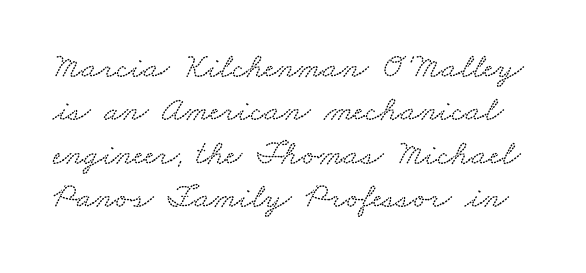
Q: Is the typeface a serif or a sans-serif typeface? A: Serif.
Q: Is the text underlined? A: No.
Q: Is the spacing between letters normal or unusually wide? A: Normal.
Q: Width (condensed, normal, or wide)? A: Wide.
Q: Stroke contrast? A: Medium.
Q: x-height? A: Small.
Q: Monospaced? A: No.
